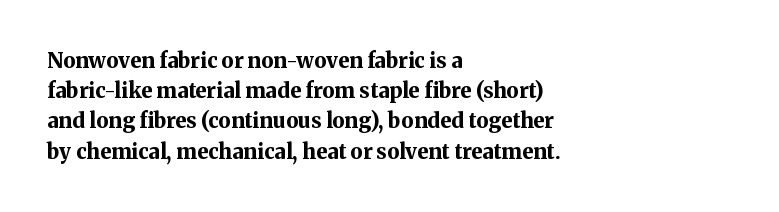
{"italic": "no", "bold": "yes", "underline": "no", "align": "left", "line_spacing": "normal", "line_spacing_ratio": 1.44, "letter_spacing": "normal", "letter_spacing_em": 0.0, "glyph_px": 21}
